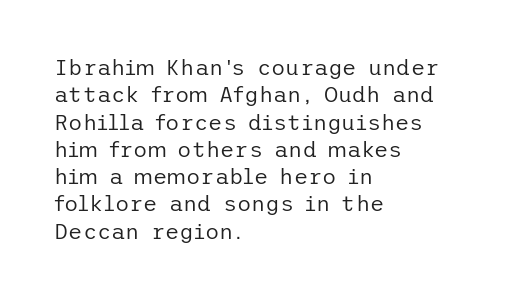
Rendered with straight, roman letterforms. Weight: not bold — regular or lighter. Words appear dense and cohesive because spacing is normal. Horizontal alignment here is leftward, the default for most running prose. A clean baseline with only descenders dipping below it.
